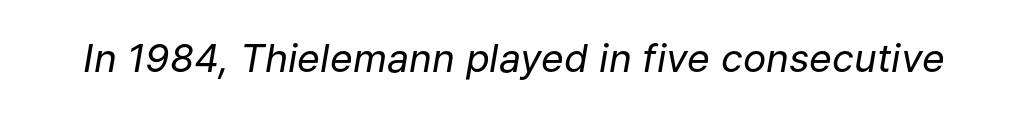
Characters are canted at an angle relative to the baseline's perpendicular. Spacing between characters is what you'd get straight out of the box. Type without underlining. Is this a heavy cut? Hardly; it is regular or lighter. This sample has the flowing, uneven cadence of proportional lettering.
